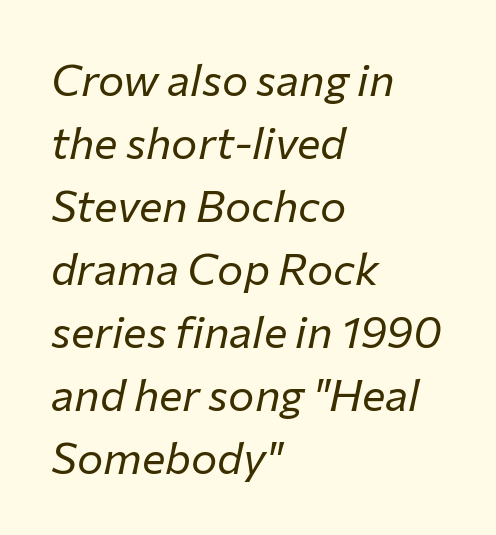
Q: Is the text bold? A: No.
Q: Is the text italic (slanted)? A: Yes, it leans right by about 12 degrees.
Q: Is the text underlined? A: No.
Q: How is the paragraph aligned? A: Left-aligned.
Q: Is the spacing between letters normal or unusually wide? A: Normal.
Q: Is the spacing between lines tight, normal or loose? A: Normal.
Q: Width (condensed, normal, or wide)? A: Normal.
Q: Stroke contrast? A: Low.
Q: x-height? A: Medium.
Q: Monospaced? A: No.
